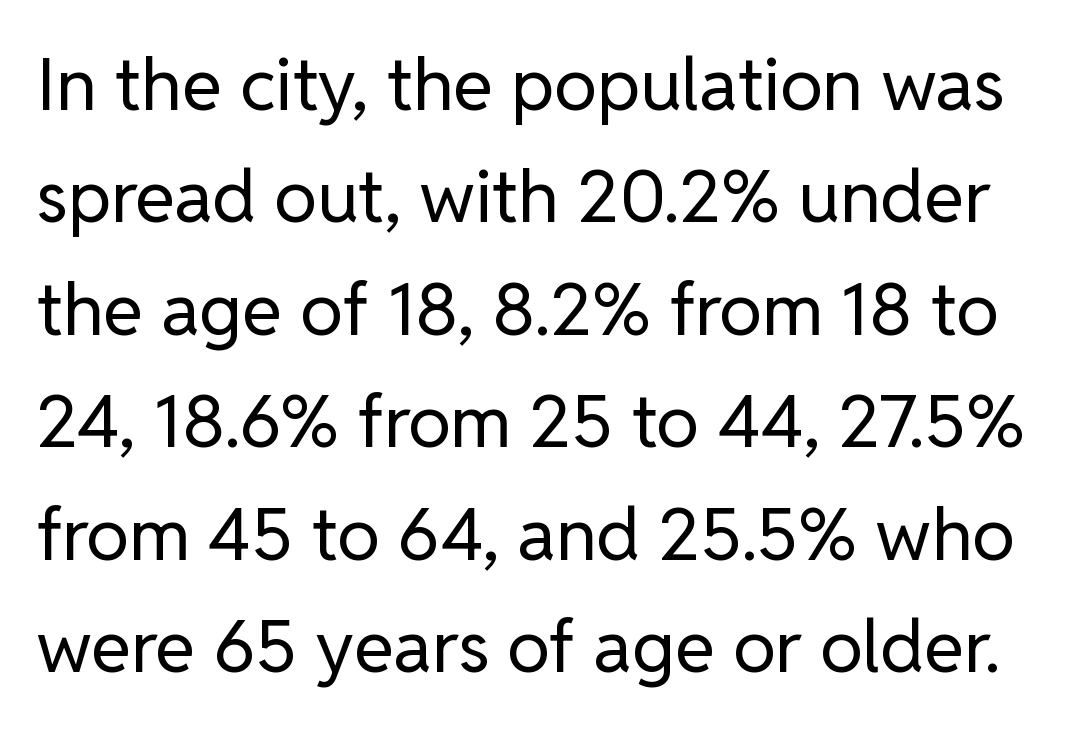
The image shows 73 px regular-weight sans-serif type, upright; set normal line spacing (1.54x), normal letter spacing, not underlined; low stroke contrast and a medium x-height.
